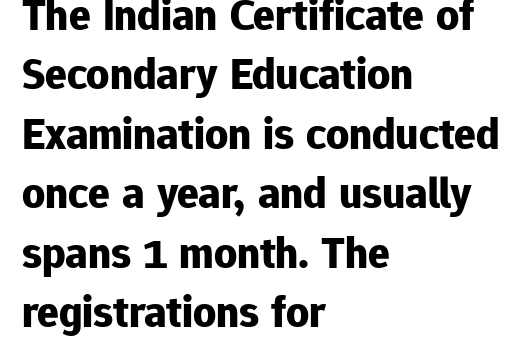
The baseline area is clear. The typesetting leans heavy: a genuine bold. Upright lettering throughout. Students, observe: this is what conventionally led text looks like.
